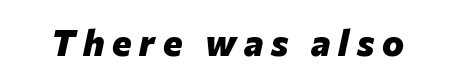
The image shows 37 px heavy type, italic (leaning right); set unusually wide letter spacing (+0.21 em), not underlined; low stroke contrast and a medium x-height.
